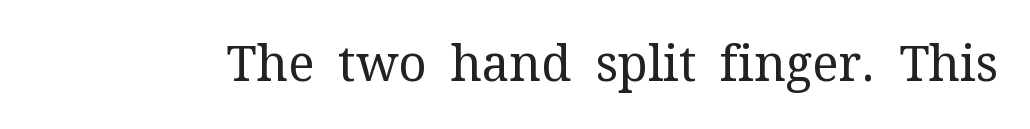
Q: Is the text bold? A: No.
Q: Is the text italic (slanted)? A: No, it is upright.
Q: Is the typeface a serif or a sans-serif typeface? A: Serif.
Q: Is the text underlined? A: No.
Q: Is the spacing between letters normal or unusually wide? A: Normal.
Q: Width (condensed, normal, or wide)? A: Normal.
Q: Stroke contrast? A: Medium.
Q: x-height? A: Medium.
Q: Monospaced? A: No.
